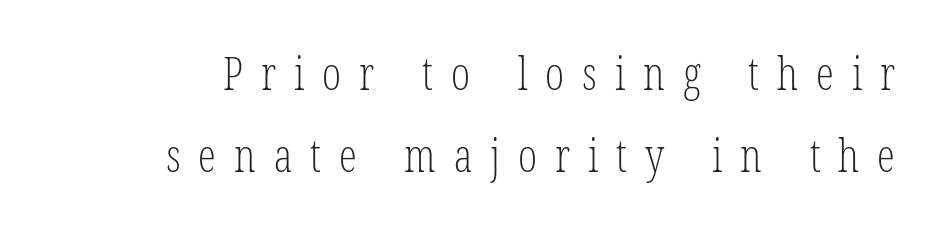
{"serif": "yes", "bold": "no", "weight": "light", "width": "condensed", "stroke_contrast": "low", "x_height": "medium", "monospaced": "no", "underline": "no", "line_spacing_ratio": 1.83, "letter_spacing": "wide", "letter_spacing_em": 0.4, "glyph_px": 45}
